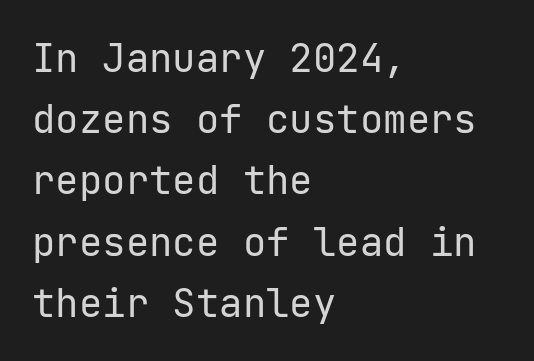
Q: Is the text bold? A: No.
Q: Is the text italic (slanted)? A: No, it is upright.
Q: Is the typeface a serif or a sans-serif typeface? A: Sans-serif.
Q: Is the text underlined? A: No.
Q: How is the paragraph aligned? A: Left-aligned.
Q: Is the spacing between letters normal or unusually wide? A: Normal.
Q: Is the spacing between lines tight, normal or loose? A: Normal.
Q: Width (condensed, normal, or wide)? A: Normal.
Q: Stroke contrast? A: Low.
Q: x-height? A: Medium.
